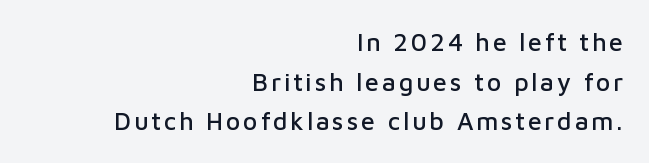
{"italic": "no", "underline": "no", "align": "right", "line_spacing": "normal", "line_spacing_ratio": 1.59, "glyph_px": 25}
